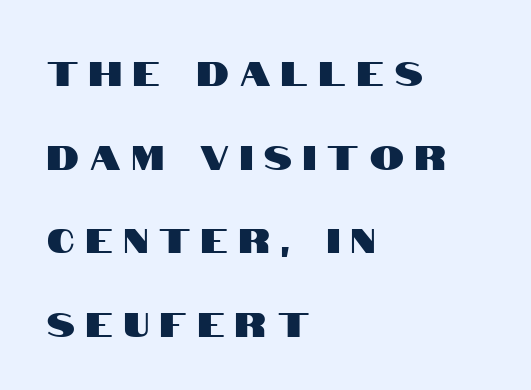
Typographically, this falls in the sans-serif category. This rendering features lettering with no underline. Posture: upright roman. The typesetter chose a ragged-right arrangement here. Is the letter spacing exaggerated? Yes — the characters are pushed far apart. Each letter keeps its own natural width here, so spacing adapts to shape.
